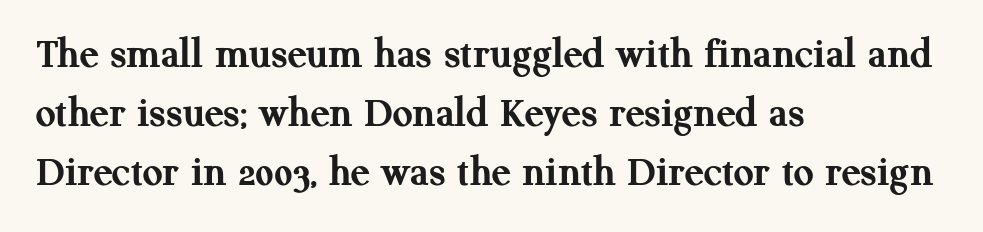
Q: Is the text bold? A: Yes.
Q: Is the text italic (slanted)? A: No, it is upright.
Q: Is the typeface a serif or a sans-serif typeface? A: Serif.
Q: Is the text underlined? A: No.
Q: How is the paragraph aligned? A: Left-aligned.
Q: Is the spacing between letters normal or unusually wide? A: Normal.
Q: Is the spacing between lines tight, normal or loose? A: Normal.
Q: Width (condensed, normal, or wide)? A: Normal.
Q: Stroke contrast? A: Medium.
Q: x-height? A: Medium.
Q: Monospaced? A: No.
